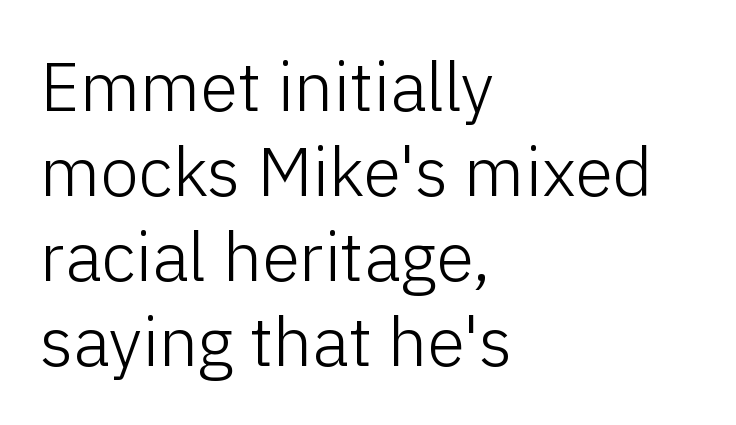
The glyphs in this specimen are sans serif. These lines are rendered in a variable-pitch font. Notice how the stems are strictly vertical — no italics here. Inter-character spacing is left at the font's built-in metrics.
